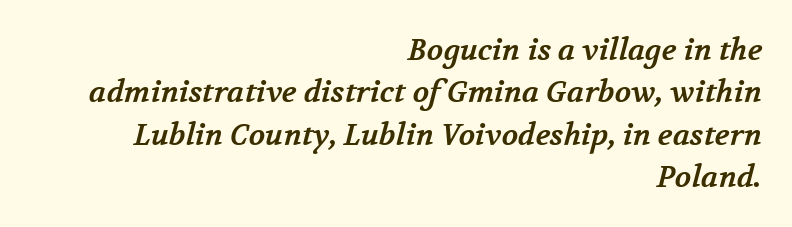
The foot of each line stays bare and open. Tracking here is standard; glyphs follow each other at the usual distance. The glyphs in this specimen are seriffed. Notice how descenders clear the ascenders below comfortably — that's standard leading.
